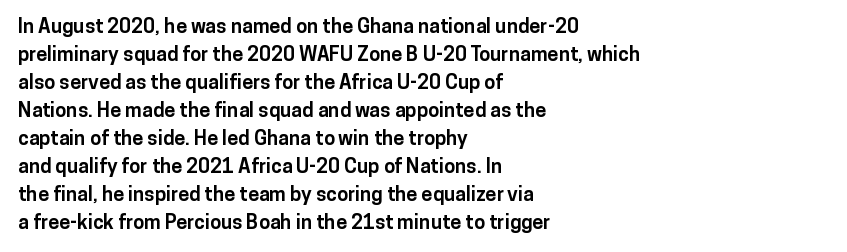
Q: Is the text bold? A: Yes.
Q: Is the text italic (slanted)? A: No, it is upright.
Q: Is the text underlined? A: No.
Q: How is the paragraph aligned? A: Left-aligned.
Q: Is the spacing between letters normal or unusually wide? A: Normal.
Q: Is the spacing between lines tight, normal or loose? A: Normal.
